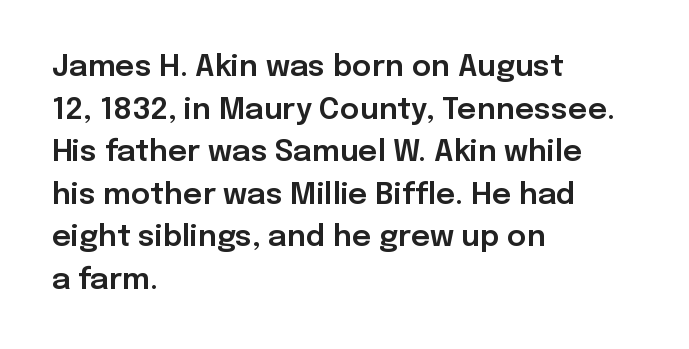
{"serif": "no", "italic": "no", "width": "normal", "stroke_contrast": "low", "x_height": "medium", "monospaced": "no", "underline": "no", "align": "left", "line_spacing": "normal", "line_spacing_ratio": 1.42, "letter_spacing": "normal", "letter_spacing_em": 0.0, "glyph_px": 30}
